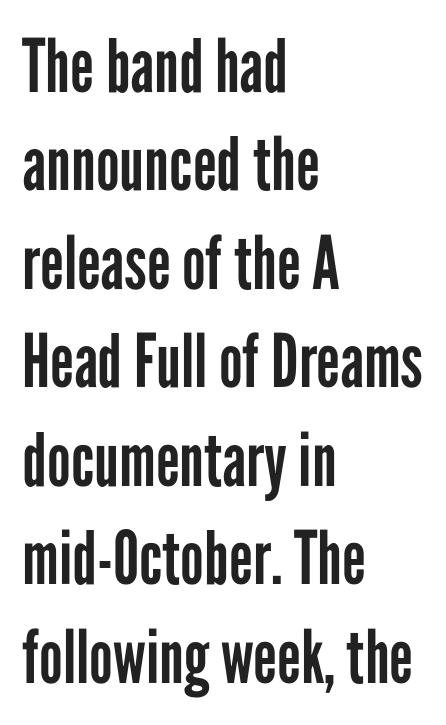
The image shows 74 px regular-weight, condensed sans-serif type, upright; set left-aligned, normal line spacing (1.33x), normal letter spacing, not underlined; low stroke contrast and a medium x-height.
